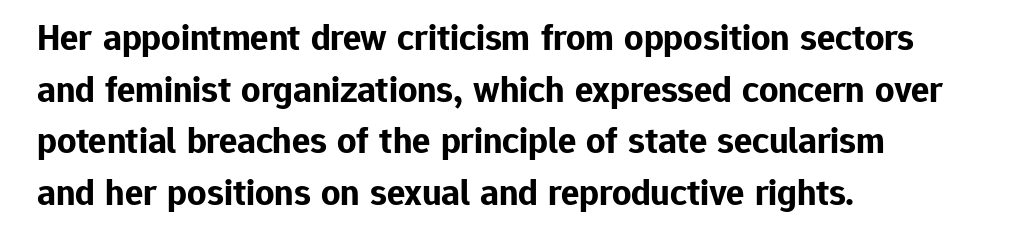
Q: Is the text bold? A: Yes.
Q: Is the text italic (slanted)? A: No, it is upright.
Q: Is the typeface a serif or a sans-serif typeface? A: Sans-serif.
Q: Is the text underlined? A: No.
Q: How is the paragraph aligned? A: Left-aligned.
Q: Is the spacing between letters normal or unusually wide? A: Normal.
Q: Is the spacing between lines tight, normal or loose? A: Normal.
Q: Width (condensed, normal, or wide)? A: Normal.
Q: Stroke contrast? A: Low.
Q: x-height? A: Medium.
Q: Monospaced? A: No.
